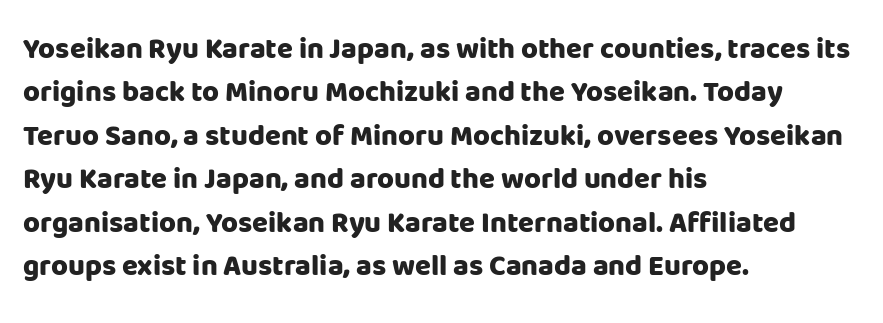
Quick note: interline space is typical. The letters sit at their default tracking, neither squeezed nor spread. Any mark beneath the type? The region is blank. Here the designer chose a conventional face with non-uniform glyph widths. The rendering anchors every line to the left-hand side. A typesetter would mark this as roman, not italic.
